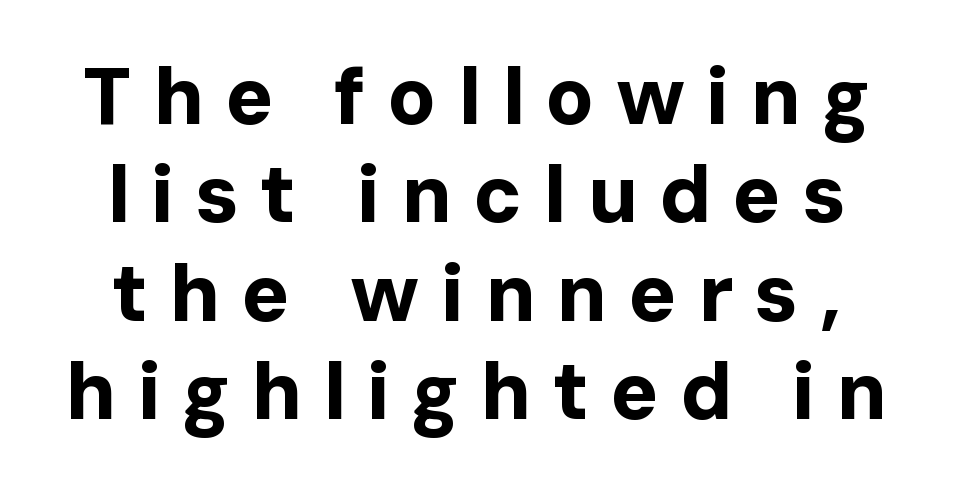
Q: Is the text bold? A: Yes.
Q: Is the text italic (slanted)? A: No, it is upright.
Q: Is the typeface a serif or a sans-serif typeface? A: Sans-serif.
Q: Is the text underlined? A: No.
Q: Is the spacing between letters normal or unusually wide? A: Unusually wide.
Q: Width (condensed, normal, or wide)? A: Normal.
Q: Stroke contrast? A: Low.
Q: x-height? A: Medium.
Q: Monospaced? A: No.
